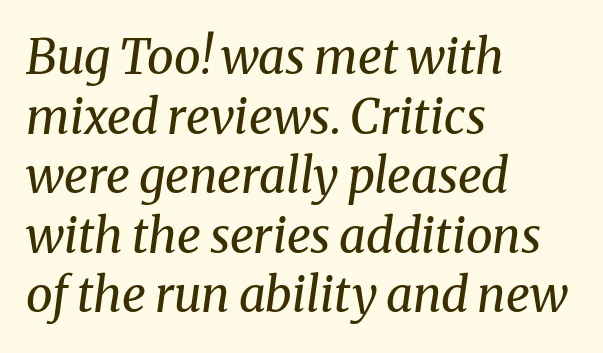
This is serif lettering, the kind often seen in printed books. A typesetter would mark this as italic. The passage shown is typed in a proportional face where columns would drift. Underlining? Definitely not there. The rendering anchors every line to the left-hand side. Each stroke keeps to a modest, everyday thickness or less.
